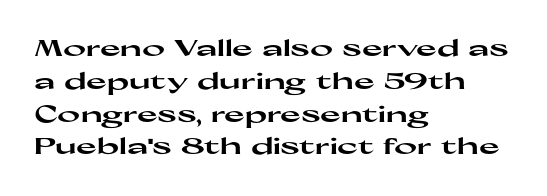
Nobody touched the tracking dial on this one. Alignment: flush left. Tall strokes in this sample are plumb rather than angled. Weight: bold.
